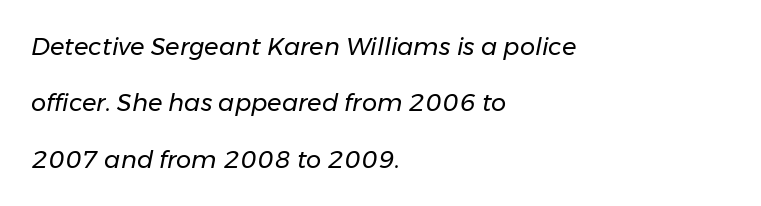
The image shows 24 px text type, italic (leaning right); set left-aligned, loose line spacing (2.35x), normal letter spacing, not underlined.
